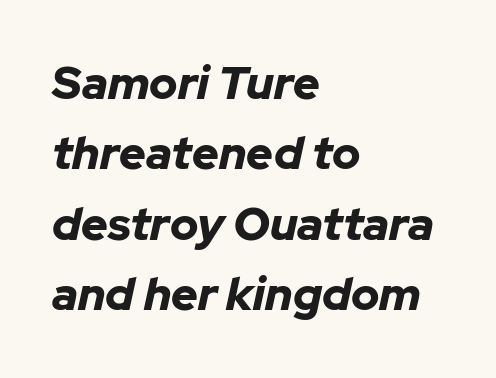
Q: Is the text bold? A: Yes.
Q: Is the text italic (slanted)? A: Yes, it leans right by about 12 degrees.
Q: Is the text underlined? A: No.
Q: How is the paragraph aligned? A: Left-aligned.
Q: Is the spacing between letters normal or unusually wide? A: Normal.
Q: Is the spacing between lines tight, normal or loose? A: Normal.
Q: Width (condensed, normal, or wide)? A: Normal.
Q: Stroke contrast? A: Low.
Q: x-height? A: Medium.
Q: Monospaced? A: No.
